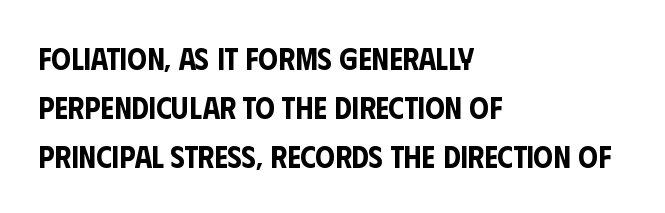
{"serif": "no", "italic": "no", "width": "condensed", "stroke_contrast": "low", "x_height": "large", "monospaced": "no", "underline": "no", "align": "left", "line_spacing": "normal", "line_spacing_ratio": 1.58, "letter_spacing": "normal", "letter_spacing_em": 0.0, "glyph_px": 31}
